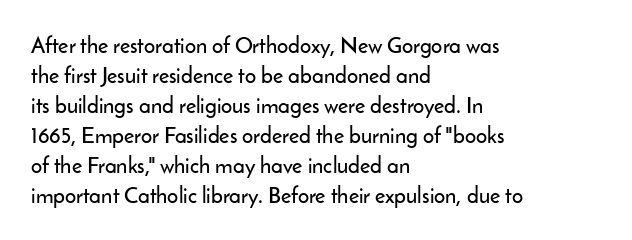
Decoration check: the copy has no underline. A roman cut, with each character standing at attention. The line-height multiplier appears to be the usual default. In CSS terms this would be text-align: left. Words appear dense and cohesive because spacing is normal.
